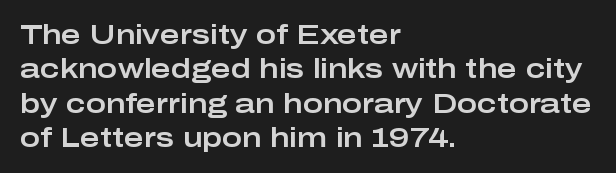
Q: Is the text italic (slanted)? A: No, it is upright.
Q: Is the text underlined? A: No.
Q: How is the paragraph aligned? A: Left-aligned.
Q: Is the spacing between letters normal or unusually wide? A: Normal.
Q: Is the spacing between lines tight, normal or loose? A: Normal.
